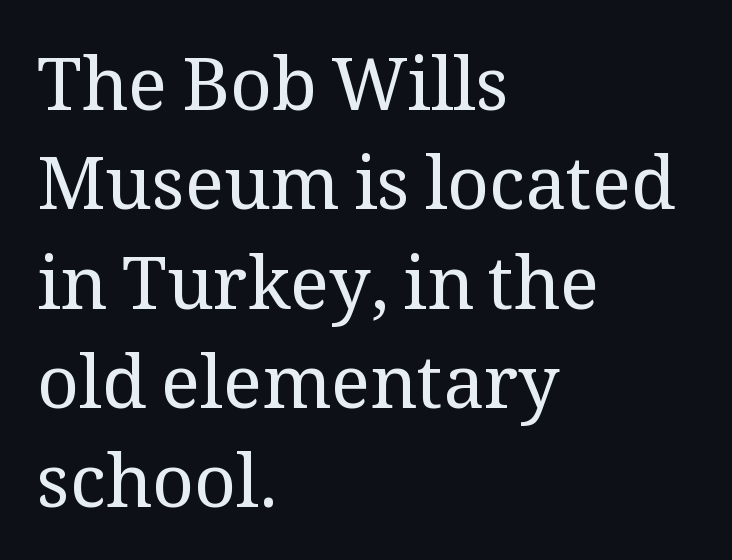
The image shows 73 px regular-weight serif type, upright; set left-aligned, normal line spacing (1.36x), normal letter spacing, not underlined; medium stroke contrast and a medium x-height.
